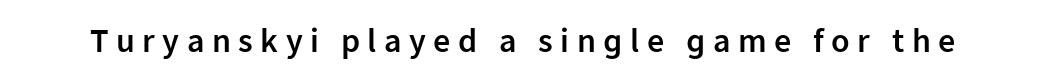
Q: Is the text bold? A: Semi-bold.
Q: Is the text italic (slanted)? A: No, it is upright.
Q: Is the typeface a serif or a sans-serif typeface? A: Sans-serif.
Q: Is the text underlined? A: No.
Q: Is the spacing between letters normal or unusually wide? A: Unusually wide.
Q: Width (condensed, normal, or wide)? A: Normal.
Q: Stroke contrast? A: Low.
Q: x-height? A: Medium.
Q: Monospaced? A: No.
